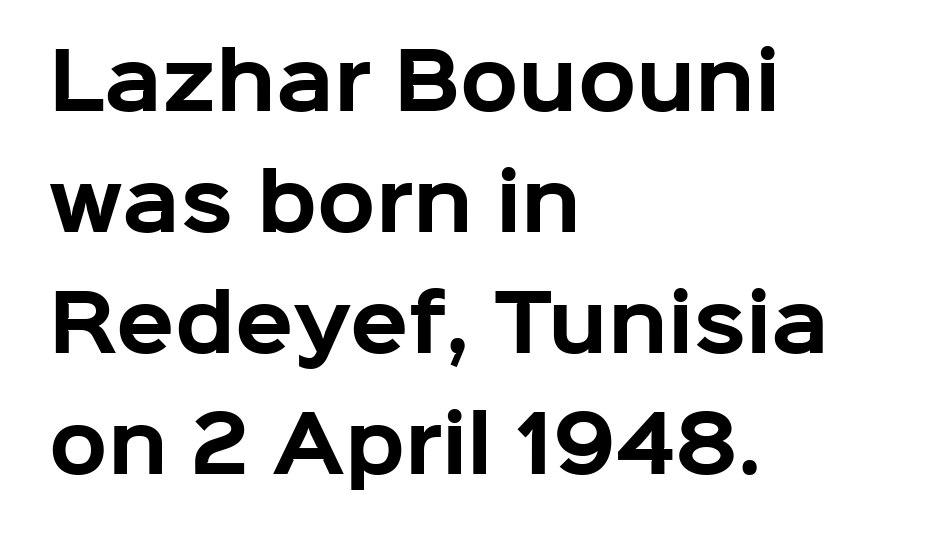
The image shows 76 px bold sans-serif type, upright; set left-aligned, normal line spacing (1.59x), normal letter spacing, not underlined; low stroke contrast and a medium x-height.
